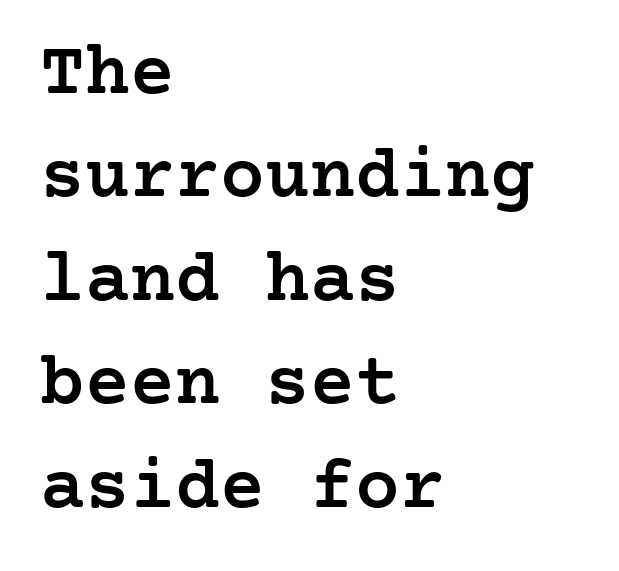
{"serif": "yes", "italic": "no", "bold": "semi", "weight": "semibold", "width": "normal", "stroke_contrast": "low", "x_height": "medium", "underline": "no", "align": "left", "line_spacing": "normal", "line_spacing_ratio": 1.38, "letter_spacing": "normal", "letter_spacing_em": 0.0, "glyph_px": 75}
